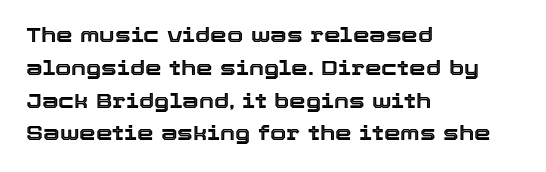
Whoever set this chose a conventional vertical rhythm. Quick note: not italic, upright. Only glyphs here, with clear space below each row. The horizontal fit of the characters is conventional and even. Notice how the passage keeps a crisp vertical edge on the left only.
